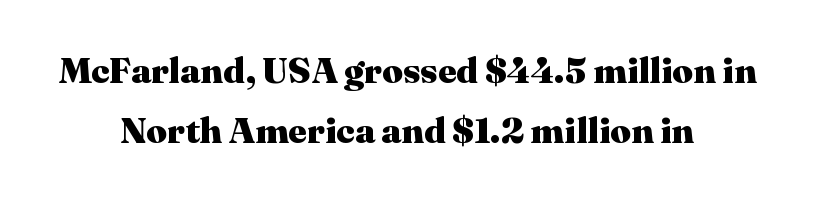
Q: Is the text bold? A: Yes.
Q: Is the text italic (slanted)? A: No, it is upright.
Q: Is the typeface a serif or a sans-serif typeface? A: Serif.
Q: Is the text underlined? A: No.
Q: How is the paragraph aligned? A: Centered.
Q: Is the spacing between letters normal or unusually wide? A: Normal.
Q: Is the spacing between lines tight, normal or loose? A: Normal.
Q: Width (condensed, normal, or wide)? A: Normal.
Q: Stroke contrast? A: Medium.
Q: x-height? A: Medium.
Q: Monospaced? A: No.
